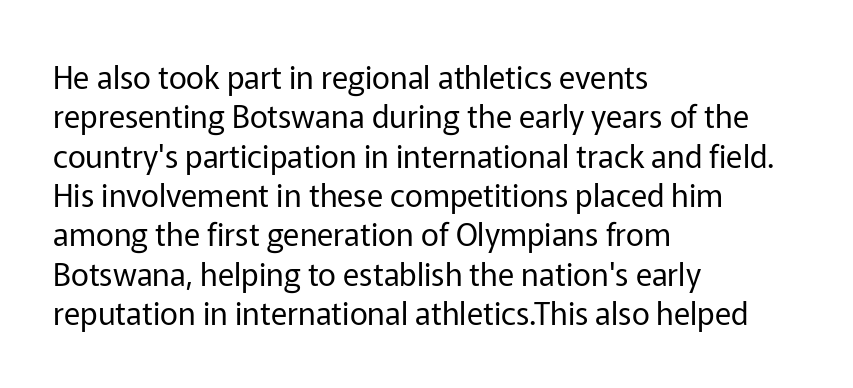
{"serif": "no", "italic": "no", "bold": "no", "weight": "regular", "width": "normal", "stroke_contrast": "low", "x_height": "medium", "monospaced": "no", "underline": "no", "align": "left", "line_spacing": "normal", "line_spacing_ratio": 1.27, "letter_spacing": "normal", "letter_spacing_em": 0.0, "glyph_px": 31}
